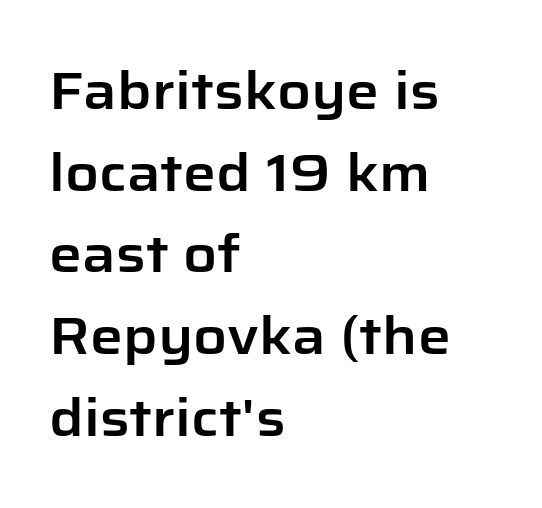
{"serif": "no", "italic": "no", "width": "normal", "stroke_contrast": "low", "x_height": "medium", "monospaced": "no", "underline": "no", "align": "left", "line_spacing": "normal", "line_spacing_ratio": 1.57, "letter_spacing": "normal", "letter_spacing_em": 0.0, "glyph_px": 52}
